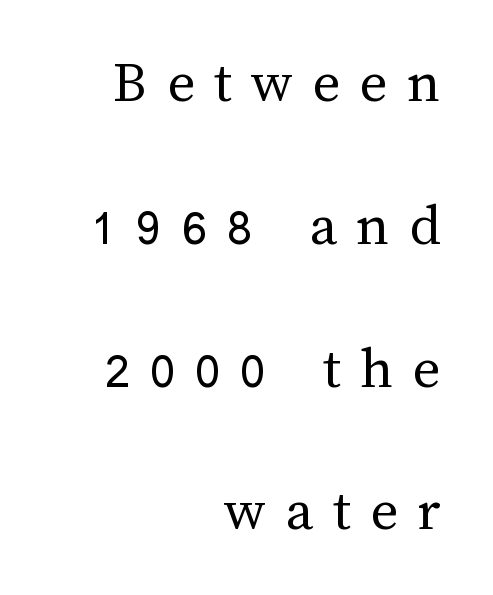
The letters advance in unequal steps, a hallmark of proportional type. The axis of the letterforms is exactly vertical. Letters rest on an invisible, unmarked baseline. The strokes carry an ordinary text weight at most.
